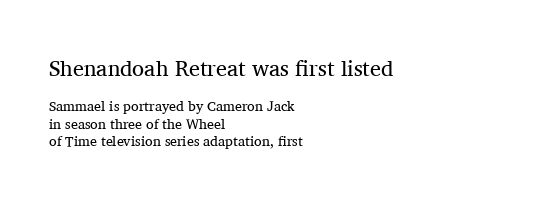
The image shows 22 px text type, upright; set left-aligned, normal line spacing (1.25x), normal letter spacing, not underlined; the first (top) block is 1.57x larger.
